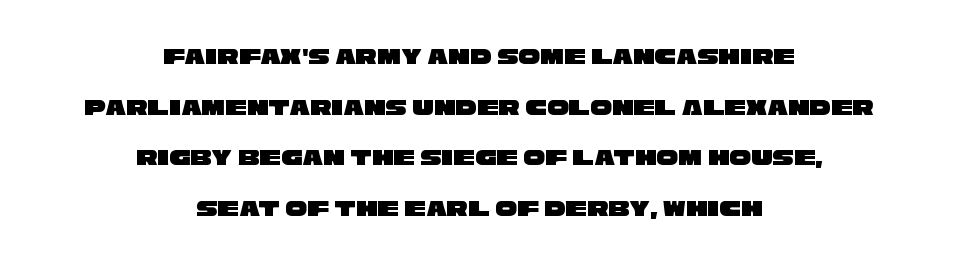
The image shows 24 px text type; set centered, loose line spacing (2.11x), normal letter spacing, not underlined.
